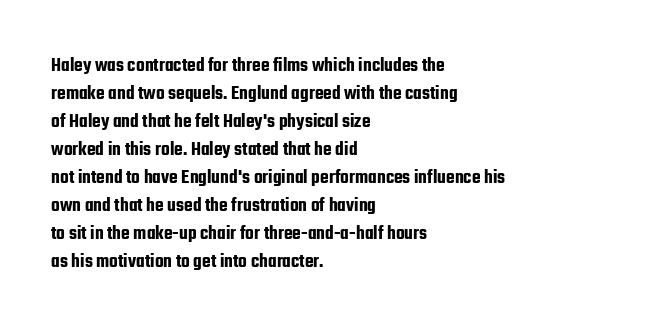
Ordinary non-slanted type is in use. Type without underlining. A typesetter would call this zero additional tracking. Horizontally, the lines are justified to the leading edge only. Honestly, the row spacing looks completely unremarkable.
